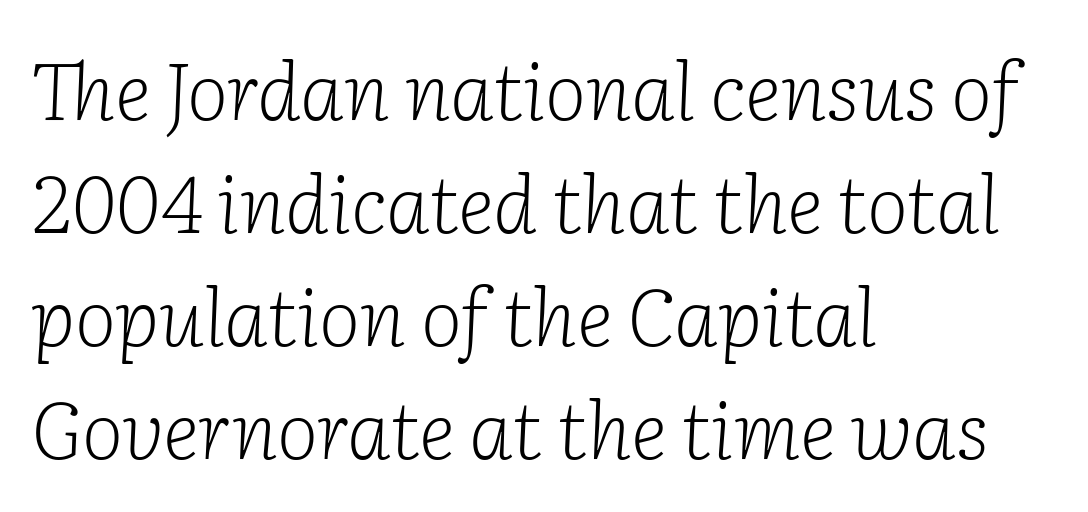
The image shows 79 px light serif type, italic (leaning right); set left-aligned, normal line spacing (1.43x), normal letter spacing, not underlined; low stroke contrast and a medium x-height.
